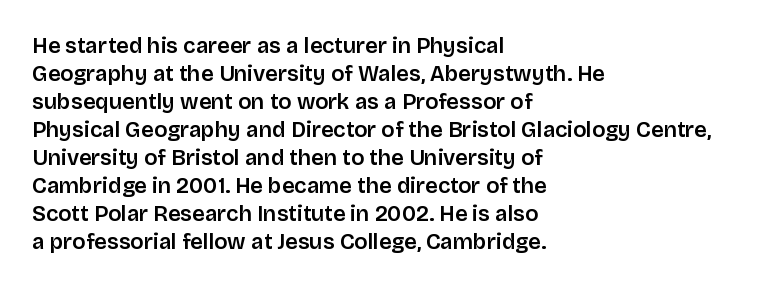
In terms of leading, this rendering sits right in the middle. Do the letters lean? They stand straight. These lines stack with their left ends in a neat column. The zone under the glyphs is completely vacant. The letters sit at their default tracking, neither squeezed nor spread.
